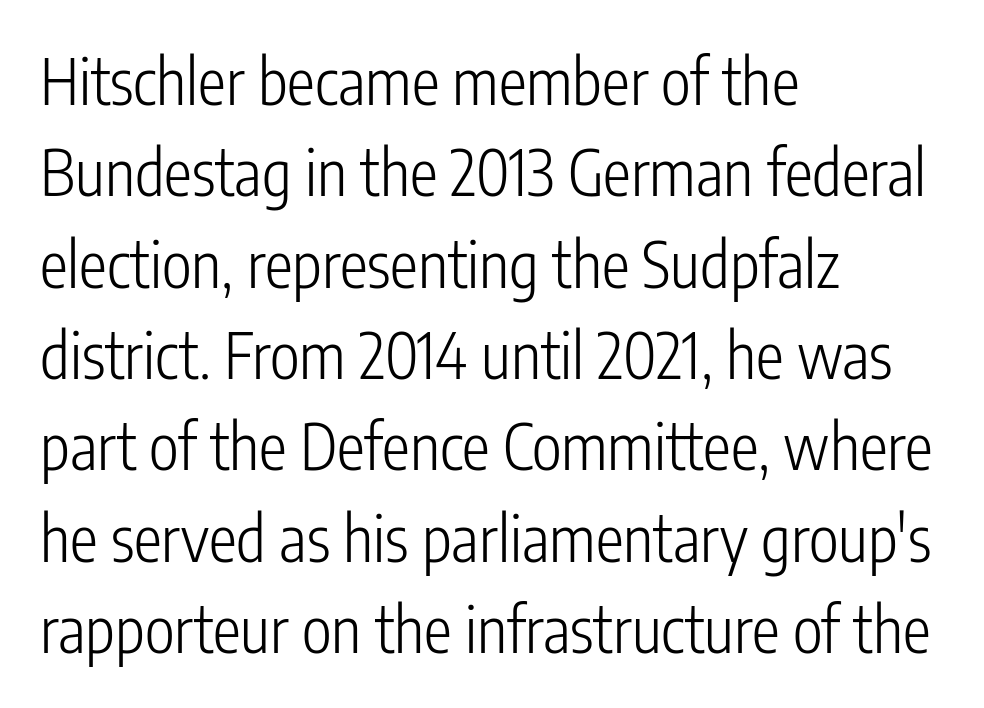
{"serif": "no", "italic": "no", "bold": "no", "weight": "light", "width": "condensed", "stroke_contrast": "low", "x_height": "medium", "monospaced": "no", "underline": "no", "align": "left", "line_spacing": "normal", "line_spacing_ratio": 1.45, "letter_spacing": "normal", "letter_spacing_em": 0.0, "glyph_px": 63}
